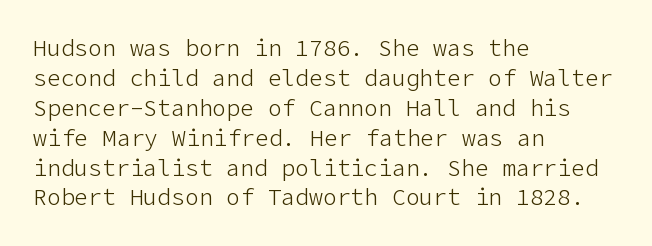
{"italic": "no", "bold": "no", "underline": "no", "align": "left", "line_spacing": "normal", "line_spacing_ratio": 1.3, "letter_spacing": "normal", "letter_spacing_em": 0.0, "glyph_px": 23}
